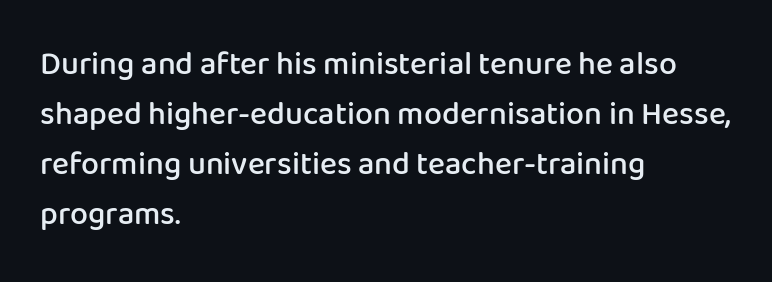
The image shows 32 px semibold sans-serif type, upright; set left-aligned, normal line spacing (1.56x), normal letter spacing, not underlined; low stroke contrast and a medium x-height.
